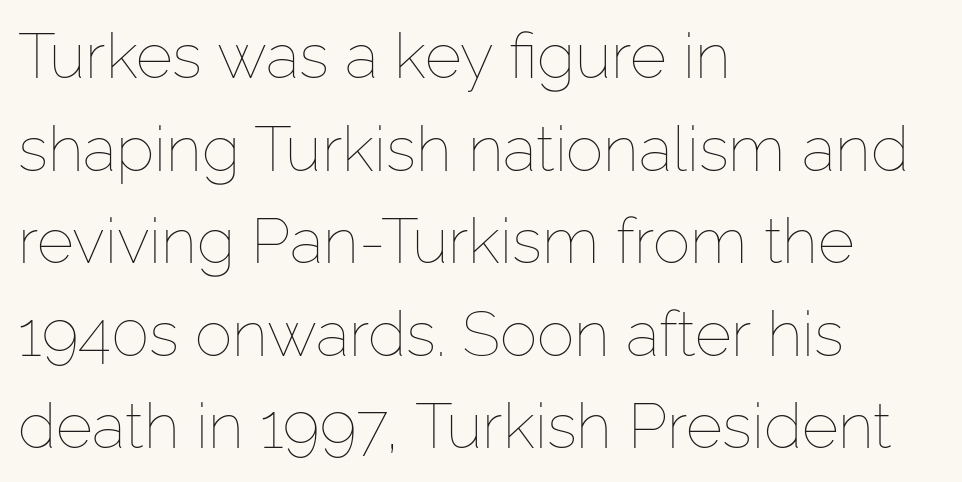
Q: Is the text bold? A: No.
Q: Is the text italic (slanted)? A: No, it is upright.
Q: Is the text underlined? A: No.
Q: How is the paragraph aligned? A: Left-aligned.
Q: Is the spacing between letters normal or unusually wide? A: Normal.
Q: Is the spacing between lines tight, normal or loose? A: Normal.
Q: Width (condensed, normal, or wide)? A: Normal.
Q: Stroke contrast? A: Low.
Q: x-height? A: Medium.
Q: Monospaced? A: No.
